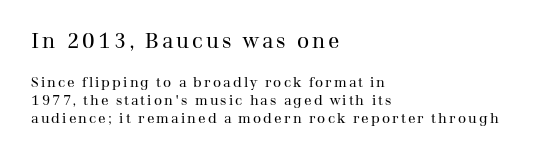
{"italic": "no", "bold": "no", "underline": "no", "align": "left", "line_spacing": "normal", "line_spacing_ratio": 1.29, "larger_block": "first", "size_ratio": 1.5, "glyph_px": 21}
